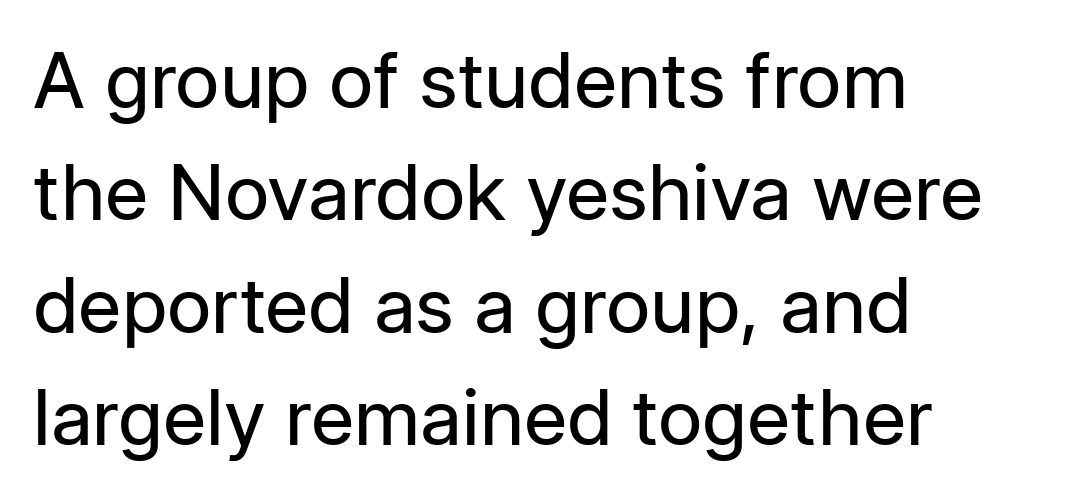
Q: Is the text bold? A: No.
Q: Is the text italic (slanted)? A: No, it is upright.
Q: Is the typeface a serif or a sans-serif typeface? A: Sans-serif.
Q: Is the text underlined? A: No.
Q: How is the paragraph aligned? A: Left-aligned.
Q: Is the spacing between letters normal or unusually wide? A: Normal.
Q: Is the spacing between lines tight, normal or loose? A: Normal.
Q: Width (condensed, normal, or wide)? A: Normal.
Q: Stroke contrast? A: Low.
Q: x-height? A: Medium.
Q: Monospaced? A: No.
